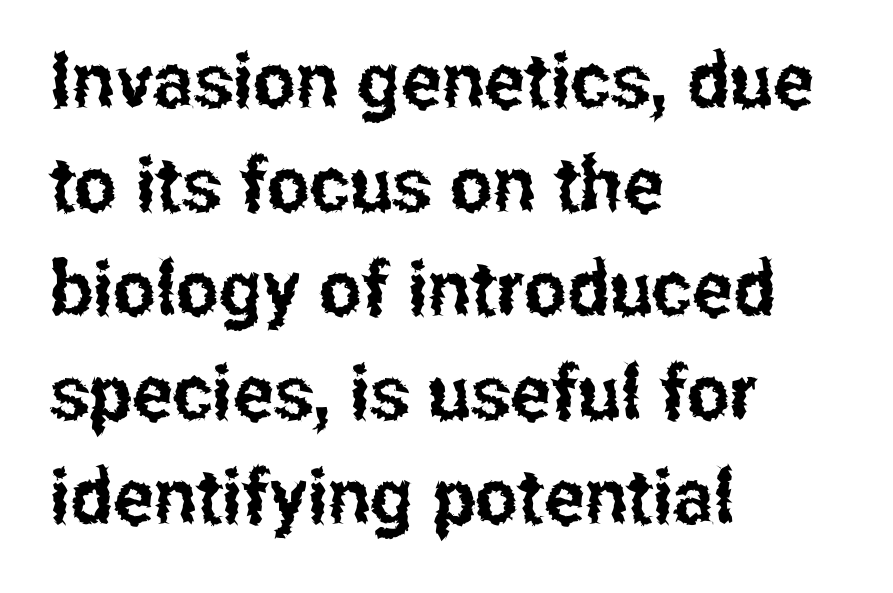
Q: Is the text italic (slanted)? A: No, it is upright.
Q: Is the typeface a serif or a sans-serif typeface? A: Sans-serif.
Q: Is the text underlined? A: No.
Q: How is the paragraph aligned? A: Left-aligned.
Q: Is the spacing between letters normal or unusually wide? A: Normal.
Q: Is the spacing between lines tight, normal or loose? A: Normal.
Q: Width (condensed, normal, or wide)? A: Condensed.
Q: Stroke contrast? A: Low.
Q: x-height? A: Medium.
Q: Monospaced? A: No.
